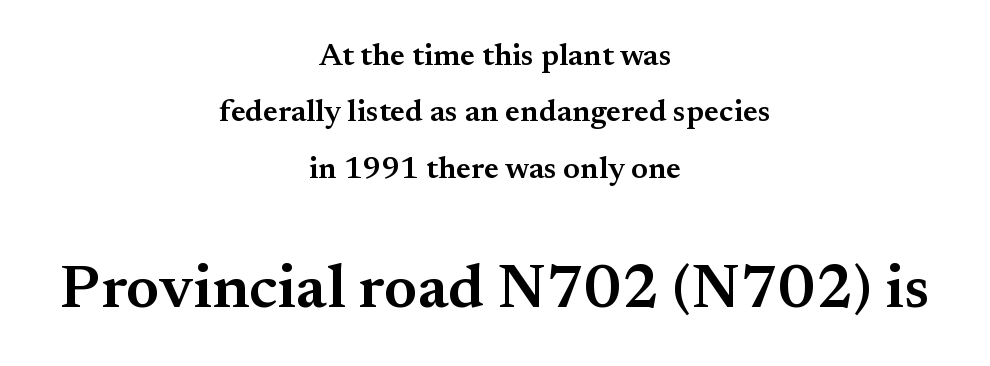
{"serif": "yes", "italic": "no", "bold": "semi", "weight": "semibold", "width": "normal", "stroke_contrast": "medium", "x_height": "small", "monospaced": "no", "underline": "no", "align": "center", "line_spacing_ratio": 1.82, "letter_spacing": "normal", "letter_spacing_em": 0.0, "larger_block": "second", "size_ratio": 2.0, "glyph_px": 62}
